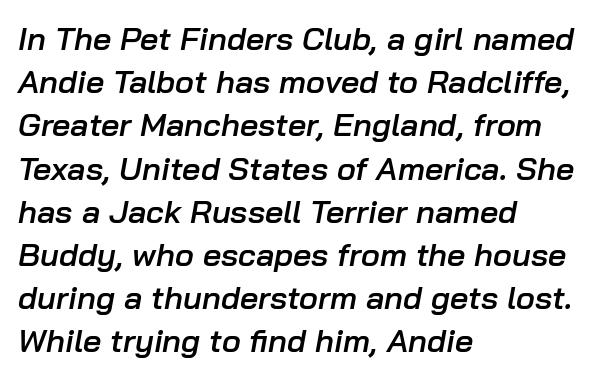
Tracking here is standard; glyphs follow each other at the usual distance. Line spacing here is normal. Posture: slanted. The area under the type is left untouched. The letters advance in unequal steps, a hallmark of proportional type. Compared with a centered layout, this one pins lines to the left instead.
